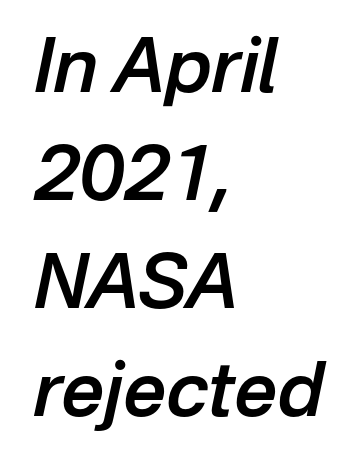
The image shows 75 px semibold type, italic (leaning right); set left-aligned, normal line spacing (1.44x), normal letter spacing, not underlined; low stroke contrast and a medium x-height.
